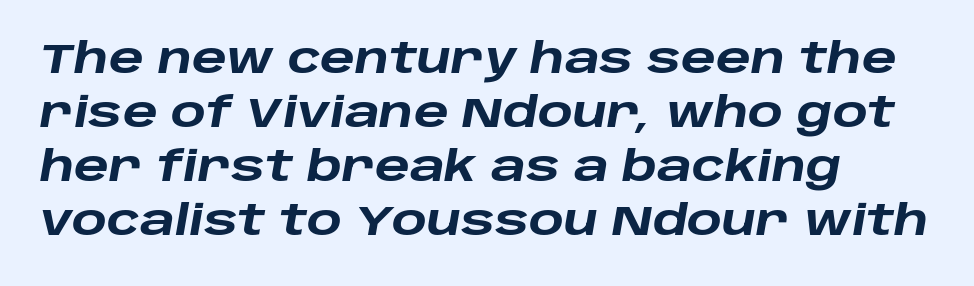
The font's italic variant was chosen for this text. In CSS terms this would be text-align: left. The line-height multiplier appears to be the usual default. Character widths vary here, with narrow letters taking less room than wide ones.
